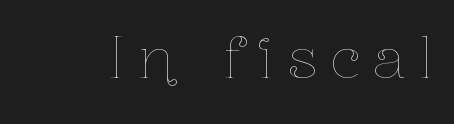
{"italic": "no", "bold": "no", "weight": "thin", "width": "condensed", "stroke_contrast": "low", "x_height": "medium", "monospaced": "no", "underline": "no", "letter_spacing": "wide", "letter_spacing_em": 0.26, "glyph_px": 56}
